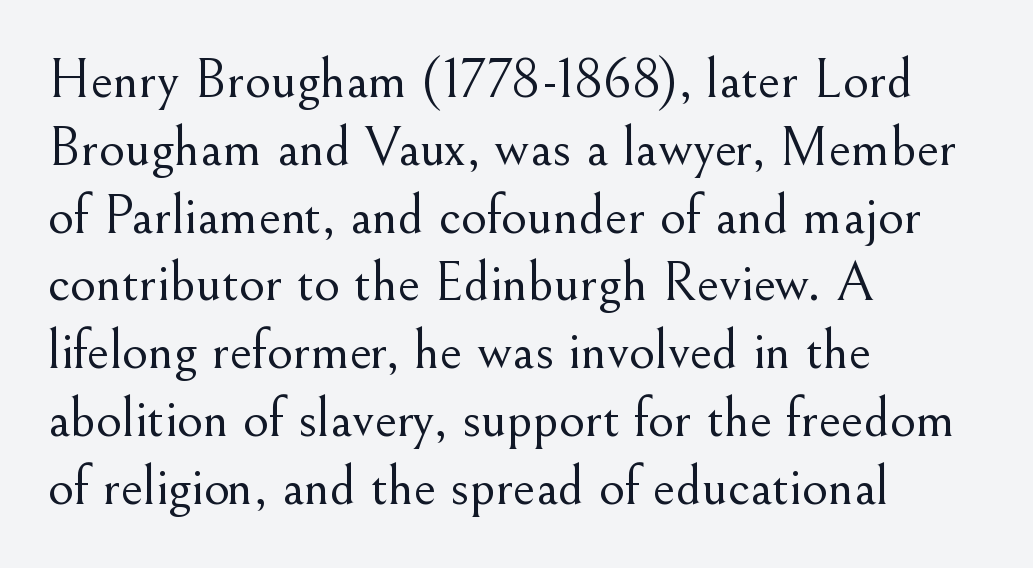
Inter-character spacing is left at the font's built-in metrics. Anything drawn beneath the words? Only blank space. The text block is weighted toward the left margin, trailing off unevenly rightward. Stem width sits at or under what a default text font uses.
